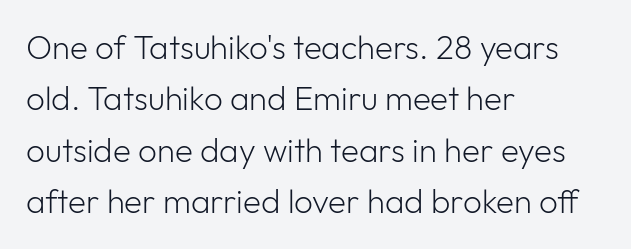
{"serif": "no", "italic": "no", "bold": "no", "weight": "light", "width": "normal", "stroke_contrast": "low", "x_height": "medium", "monospaced": "no", "underline": "no", "align": "left", "line_spacing": "normal", "line_spacing_ratio": 1.56, "letter_spacing": "normal", "letter_spacing_em": 0.0, "glyph_px": 33}
